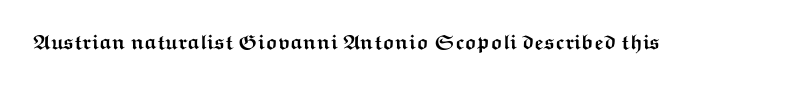
Q: Is the text bold? A: Yes.
Q: Is the text italic (slanted)? A: No, it is upright.
Q: Is the text underlined? A: No.
Q: Is the spacing between letters normal or unusually wide? A: Normal.
